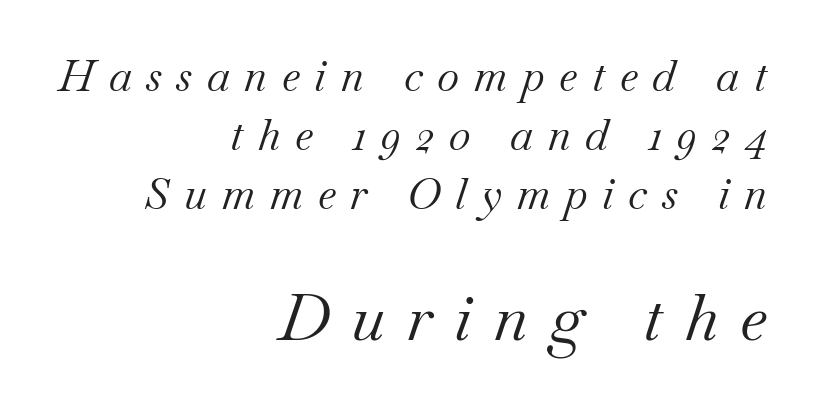
The image shows 64 px regular-weight serif type, italic (leaning right); set right-aligned, normal line spacing (1.37x), unusually wide letter spacing (+0.34 em), not underlined; the second (bottom) block is 1.49x larger; medium stroke contrast and a small x-height.
